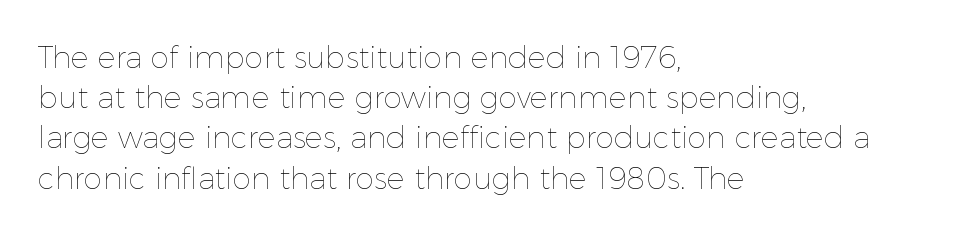
Counters stay open thanks to moderate or lighter strokes. These lines keep a tight, regular rhythm from letter to letter. Line beginnings align vertically; line endings do not. Posture: vertical.
